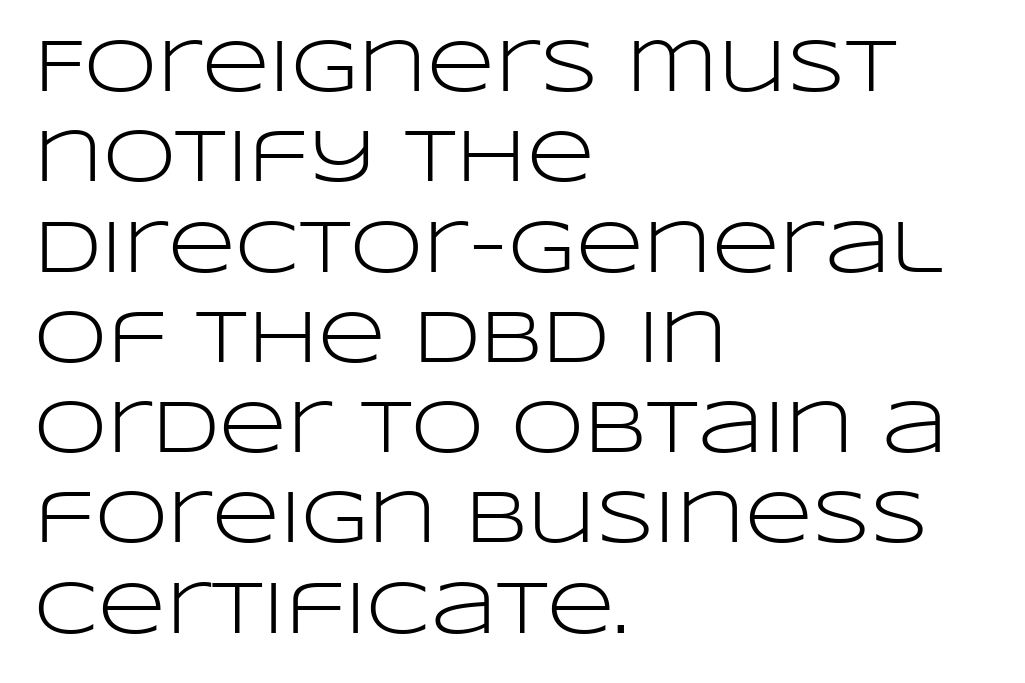
Q: Is the text bold? A: No.
Q: Is the text italic (slanted)? A: No, it is upright.
Q: Is the typeface a serif or a sans-serif typeface? A: Sans-serif.
Q: Is the text underlined? A: No.
Q: How is the paragraph aligned? A: Left-aligned.
Q: Is the spacing between letters normal or unusually wide? A: Normal.
Q: Width (condensed, normal, or wide)? A: Wide.
Q: Stroke contrast? A: Low.
Q: x-height? A: Large.
Q: Monospaced? A: No.
